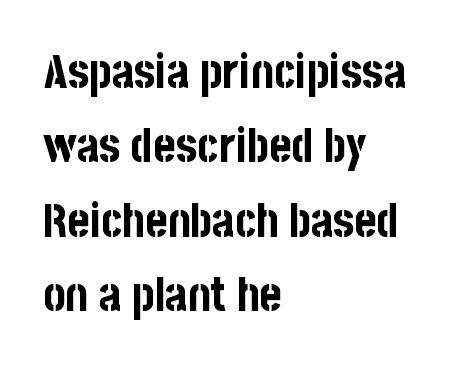
A roman cut, with each character standing at attention. Tracking here is standard; glyphs follow each other at the usual distance. The space directly below the letters is spotless. Font category for this specimen: sans-serif. The paragraph has a hard left edge and a soft right edge. As a designer I'd log this as weight 700, bold.
